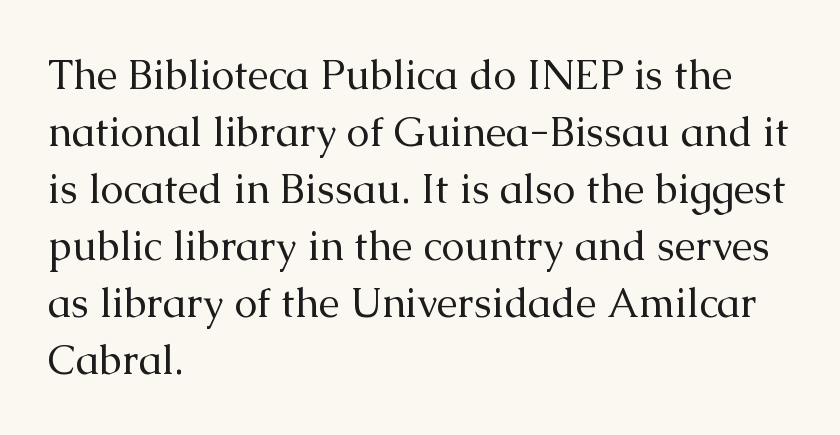
{"serif": "yes", "italic": "no", "bold": "no", "weight": "regular", "width": "normal", "stroke_contrast": "medium", "x_height": "medium", "monospaced": "no", "underline": "no", "align": "left", "line_spacing": "normal", "line_spacing_ratio": 1.39, "letter_spacing": "normal", "letter_spacing_em": 0.0, "glyph_px": 41}
